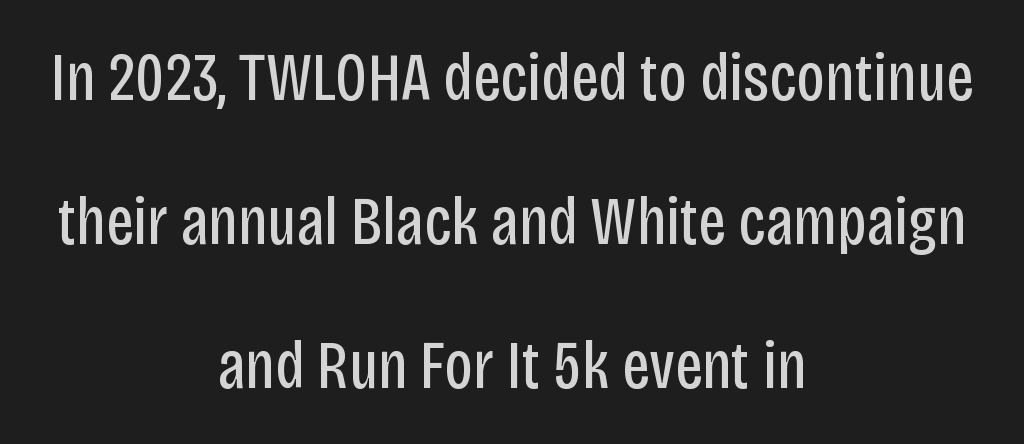
{"serif": "no", "italic": "no", "bold": "no", "weight": "regular", "width": "condensed", "stroke_contrast": "low", "x_height": "large", "monospaced": "no", "underline": "no", "align": "center", "line_spacing": "loose", "line_spacing_ratio": 2.12, "letter_spacing": "normal", "letter_spacing_em": 0.0, "glyph_px": 68}
